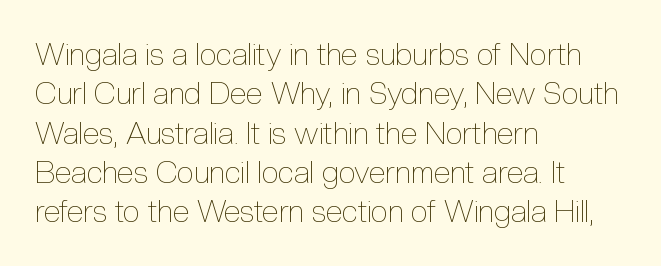
{"italic": "no", "bold": "no", "weight": "thin", "width": "condensed", "x_height": "medium", "monospaced": "no", "underline": "no", "align": "left", "line_spacing": "normal", "line_spacing_ratio": 1.27, "letter_spacing": "normal", "letter_spacing_em": 0.0, "glyph_px": 31}
